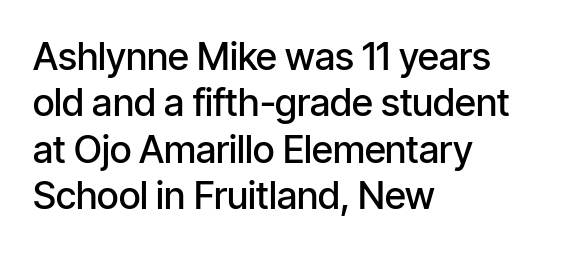
{"serif": "no", "italic": "no", "bold": "semi", "weight": "semibold", "width": "condensed", "stroke_contrast": "low", "x_height": "medium", "monospaced": "no", "underline": "no", "align": "left", "line_spacing_ratio": 1.22, "letter_spacing": "normal", "letter_spacing_em": 0.0, "glyph_px": 38}
